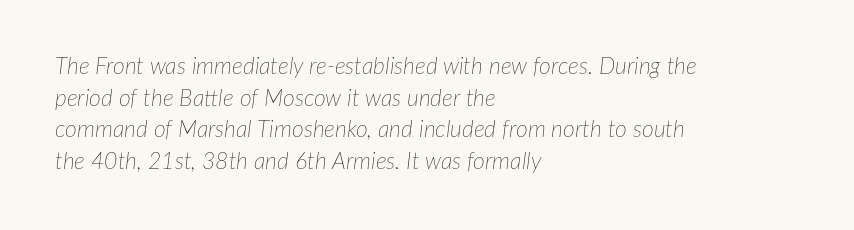
Rows of type keep a routine distance in the vertical direction. Descenders hang freely into open space. The whole block is typeset with a tilt. Default kerning and tracking; the words read as compact shapes. Line beginnings align vertically; line endings do not.
